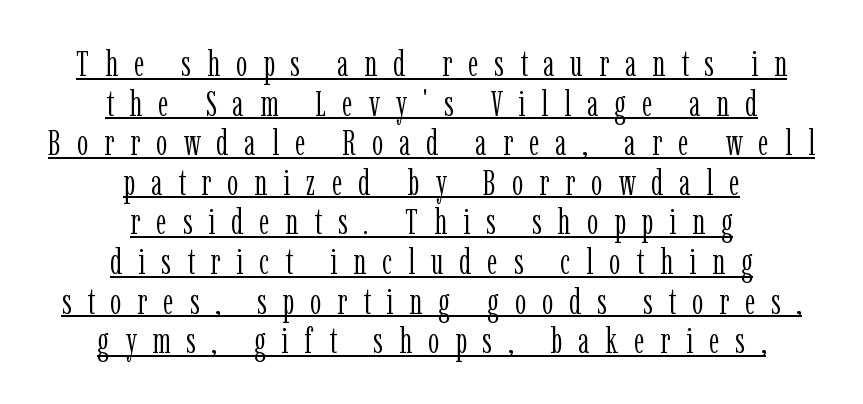
The image shows 36 px light, condensed serif type, upright; set centered, tight line spacing (1.1x), unusually wide letter spacing (+0.44 em), underlined; low stroke contrast and a medium x-height.
